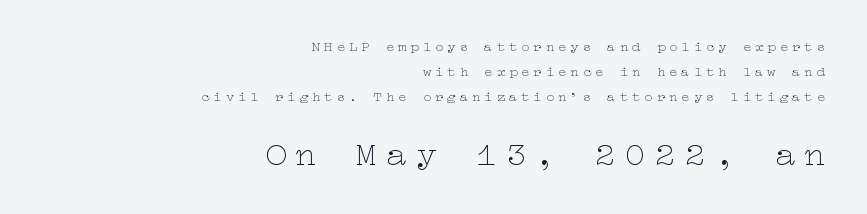
{"italic": "no", "bold": "no", "weight": "thin", "width": "wide", "stroke_contrast": "low", "x_height": "medium", "underline": "no", "align": "right", "line_spacing_ratio": 1.79, "letter_spacing": "wide", "letter_spacing_em": 0.28, "larger_block": "second", "size_ratio": 2.43, "glyph_px": 34}
